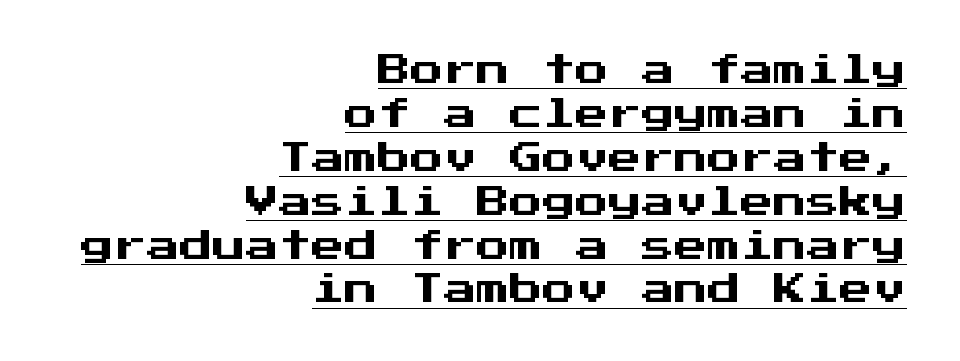
{"serif": "no", "italic": "no", "width": "normal", "stroke_contrast": "medium", "x_height": "medium", "monospaced": "yes", "underline": "yes", "align": "right", "line_spacing": "normal", "line_spacing_ratio": 1.33, "letter_spacing": "normal", "letter_spacing_em": 0.0, "glyph_px": 33}
